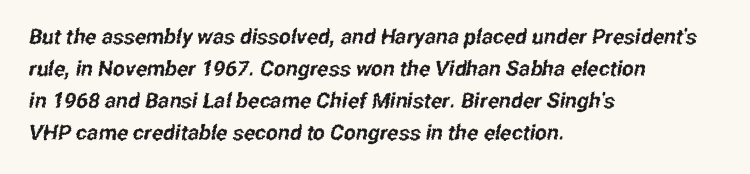
Q: Is the text underlined? A: No.
Q: How is the paragraph aligned? A: Left-aligned.
Q: Is the spacing between letters normal or unusually wide? A: Normal.
Q: Is the spacing between lines tight, normal or loose? A: Normal.
